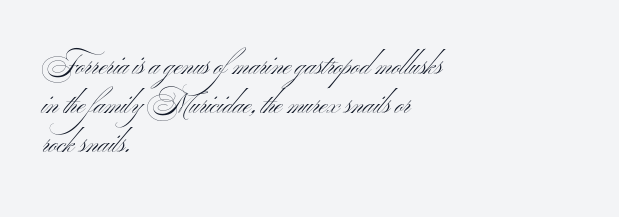
Q: Is the text bold? A: No.
Q: Is the text italic (slanted)? A: Yes.
Q: Is the text underlined? A: No.
Q: How is the paragraph aligned? A: Left-aligned.
Q: Is the spacing between letters normal or unusually wide? A: Normal.
Q: Is the spacing between lines tight, normal or loose? A: Normal.
